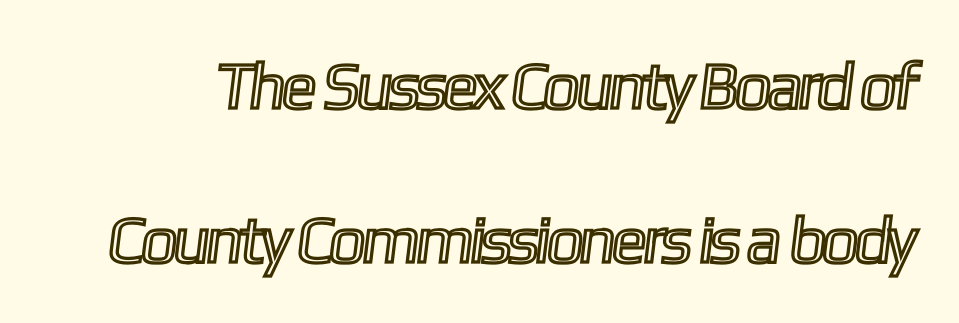
{"width": "condensed", "x_height": "medium", "monospaced": "no", "underline": "no", "line_spacing": "loose", "line_spacing_ratio": 2.33, "letter_spacing": "normal", "letter_spacing_em": 0.0, "glyph_px": 66}
